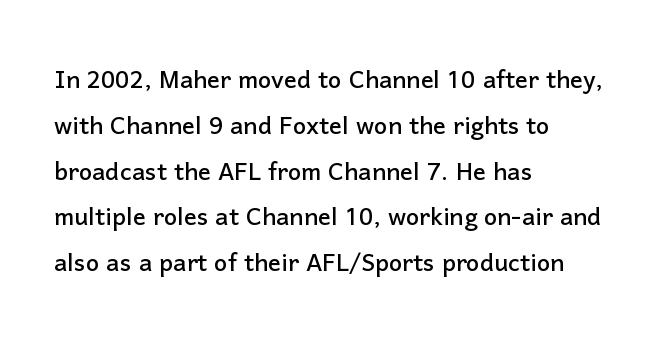
The image shows 32 px sans-serif type, upright; set left-aligned, normal line spacing (1.43x), normal letter spacing, not underlined; low stroke contrast and a medium x-height.
